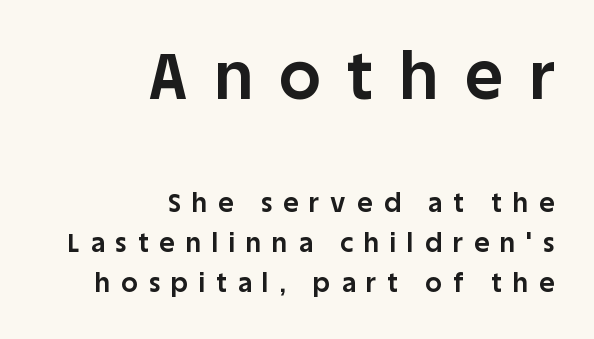
The image shows 64 px bold sans-serif type, upright; set right-aligned, normal line spacing (1.52x), unusually wide letter spacing (+0.43 em), not underlined; the first (top) block is 2.46x larger; low stroke contrast and a large x-height.
